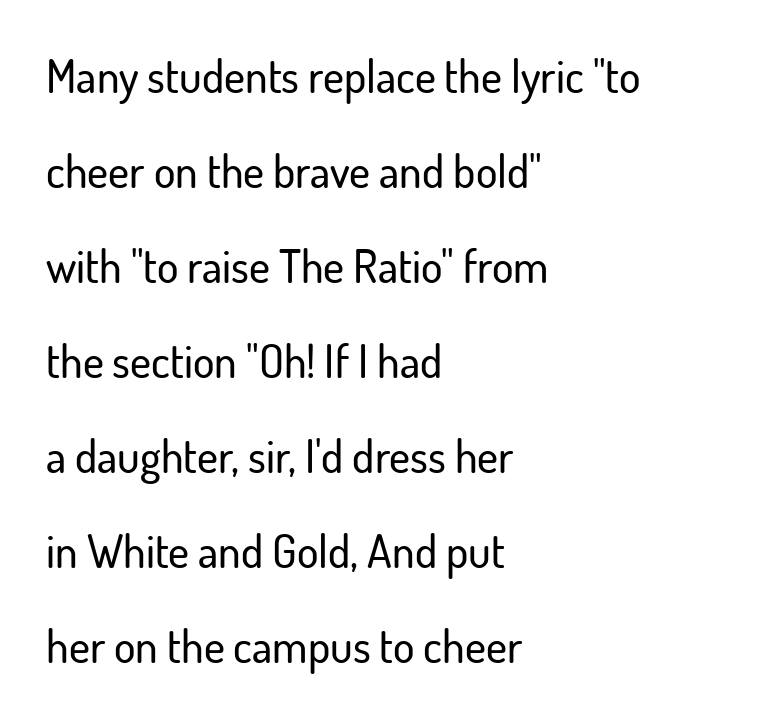
The text was rendered using a sans face with plain stroke endings. Short note: letters normally spaced. Posture: vertical. The face used here is proportionally spaced, like ordinary book or web type. A classic flush-left, rag-right setting is used for this passage. Quick note: interline space is abundant.
